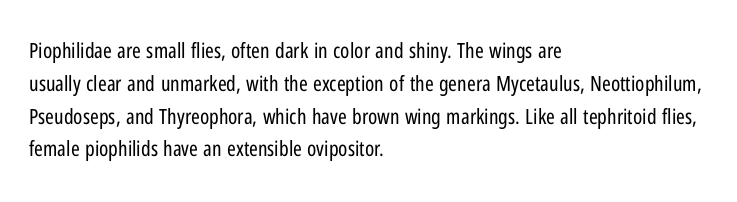
{"italic": "no", "bold": "no", "underline": "no", "align": "left", "line_spacing": "normal", "line_spacing_ratio": 1.56, "letter_spacing": "normal", "letter_spacing_em": 0.0, "glyph_px": 21}
